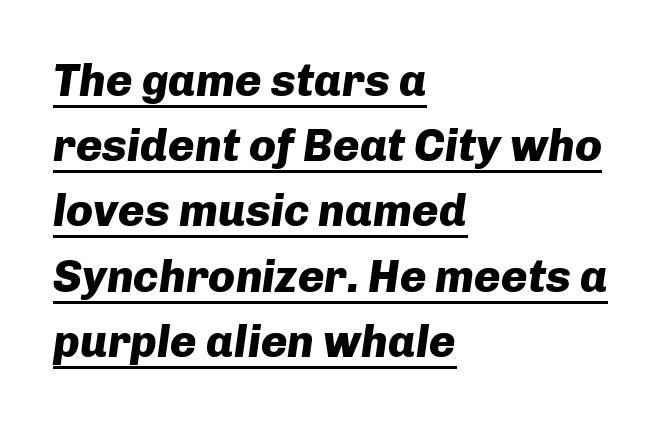
Q: Is the text bold? A: Yes.
Q: Is the text italic (slanted)? A: Yes, it leans right by about 8 degrees.
Q: Is the text underlined? A: Yes.
Q: How is the paragraph aligned? A: Left-aligned.
Q: Is the spacing between letters normal or unusually wide? A: Normal.
Q: Is the spacing between lines tight, normal or loose? A: Normal.
Q: Width (condensed, normal, or wide)? A: Normal.
Q: Stroke contrast? A: Low.
Q: x-height? A: Medium.
Q: Monospaced? A: No.
